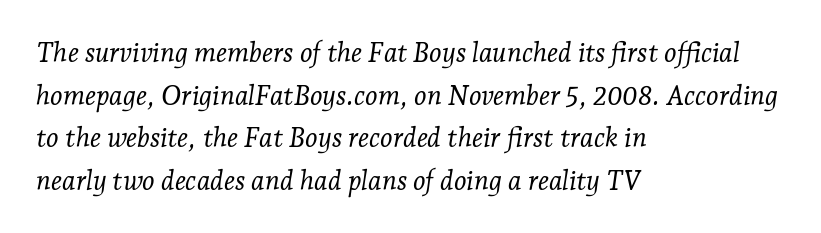
Q: Is the text bold? A: No.
Q: Is the text italic (slanted)? A: Yes, it leans right by about 7 degrees.
Q: Is the text underlined? A: No.
Q: How is the paragraph aligned? A: Left-aligned.
Q: Is the spacing between letters normal or unusually wide? A: Normal.
Q: Is the spacing between lines tight, normal or loose? A: Normal.
